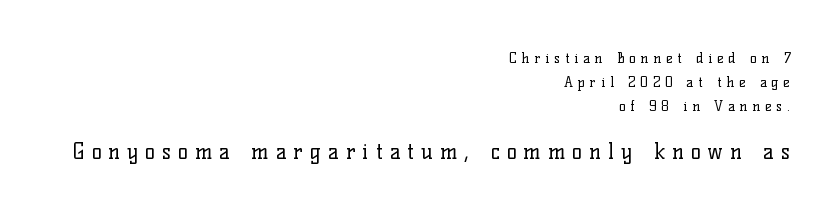
Q: Is the text bold? A: No.
Q: Is the text italic (slanted)? A: No, it is upright.
Q: Is the text underlined? A: No.
Q: How is the paragraph aligned? A: Right-aligned.
Q: Is the spacing between letters normal or unusually wide? A: Unusually wide.
Q: Which block of text is set in a larger size, the first (top) or the second (bottom)? A: The second (bottom) one.
